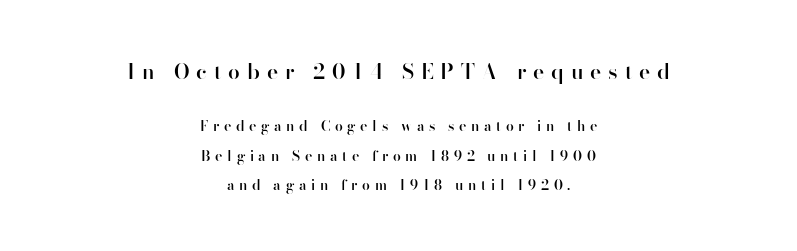
Q: Is the text bold? A: Semi-bold.
Q: Is the text italic (slanted)? A: No, it is upright.
Q: Is the text underlined? A: No.
Q: How is the paragraph aligned? A: Centered.
Q: Is the spacing between letters normal or unusually wide? A: Unusually wide.
Q: Is the spacing between lines tight, normal or loose? A: Loose.
Q: Which block of text is set in a larger size, the first (top) or the second (bottom)? A: The first (top) one.
